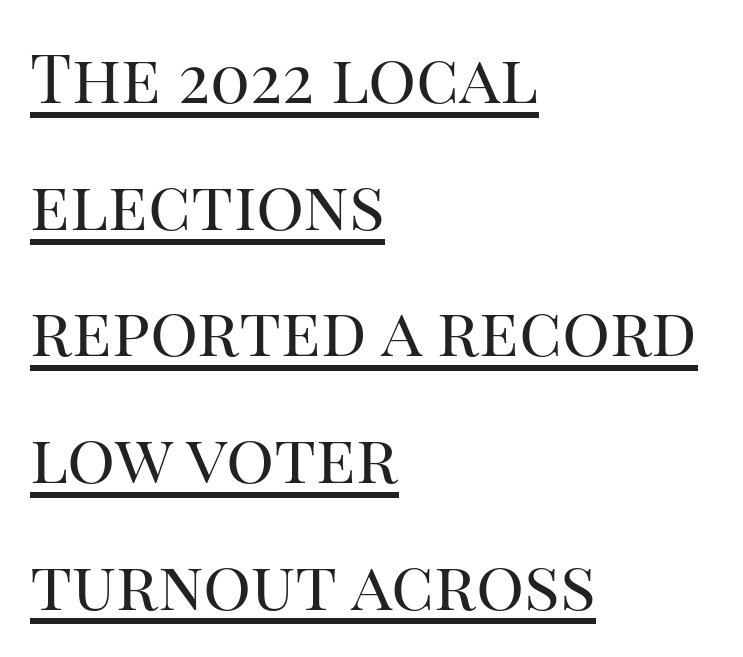
The image shows 67 px regular-weight serif type, upright; set left-aligned, line spacing 1.89x, normal letter spacing, underlined; high stroke contrast and a large x-height.
